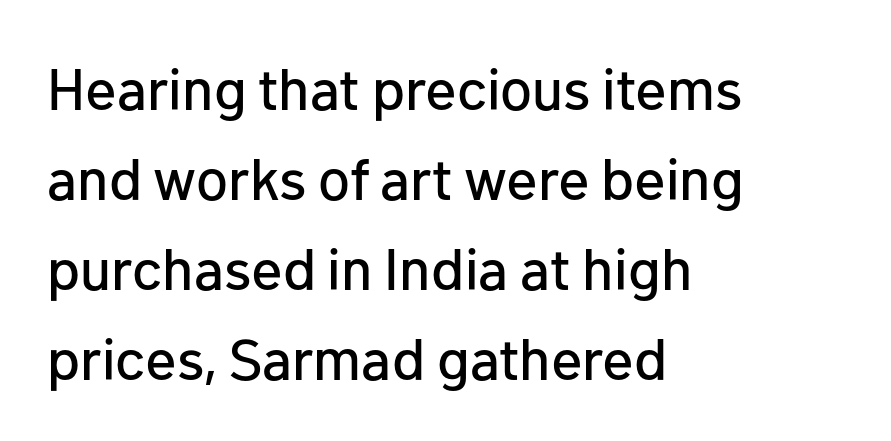
The letters advance in unequal steps, a hallmark of proportional type. The rendering uses a moderate line-height, typical for paragraphs. The designer went with a sans here, leaving each stem footless. Rule under the text: the space is simply empty.
